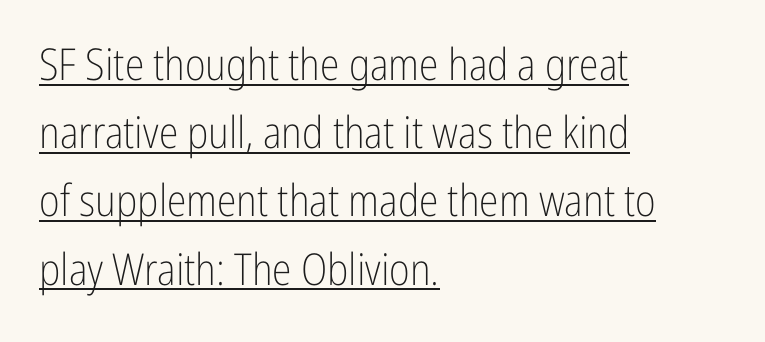
Q: Is the text bold? A: No.
Q: Is the text italic (slanted)? A: No, it is upright.
Q: Is the typeface a serif or a sans-serif typeface? A: Sans-serif.
Q: Is the text underlined? A: Yes.
Q: How is the paragraph aligned? A: Left-aligned.
Q: Is the spacing between letters normal or unusually wide? A: Normal.
Q: Is the spacing between lines tight, normal or loose? A: Normal.
Q: Width (condensed, normal, or wide)? A: Condensed.
Q: Stroke contrast? A: Low.
Q: x-height? A: Medium.
Q: Monospaced? A: No.
